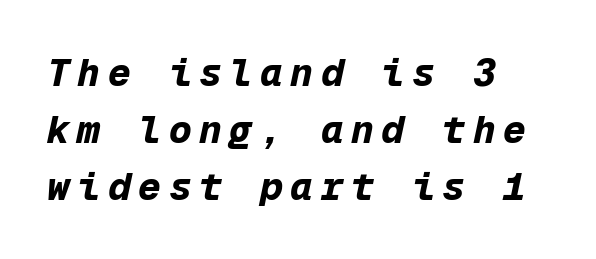
Q: Is the text bold? A: Yes.
Q: Is the text italic (slanted)? A: Yes, it leans right by about 12 degrees.
Q: Is the text underlined? A: No.
Q: How is the paragraph aligned? A: Left-aligned.
Q: Is the spacing between letters normal or unusually wide? A: Unusually wide.
Q: Is the spacing between lines tight, normal or loose? A: Normal.
Q: Width (condensed, normal, or wide)? A: Normal.
Q: Stroke contrast? A: Low.
Q: x-height? A: Medium.
Q: Monospaced? A: Yes.
